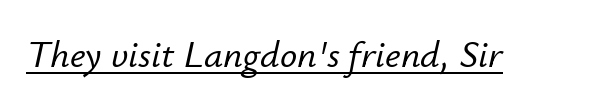
{"italic": "yes", "lean": "right", "slant_degrees": 12, "width": "normal", "stroke_contrast": "low", "x_height": "small", "monospaced": "no", "underline": "yes", "letter_spacing": "normal", "letter_spacing_em": 0.0, "glyph_px": 38}
